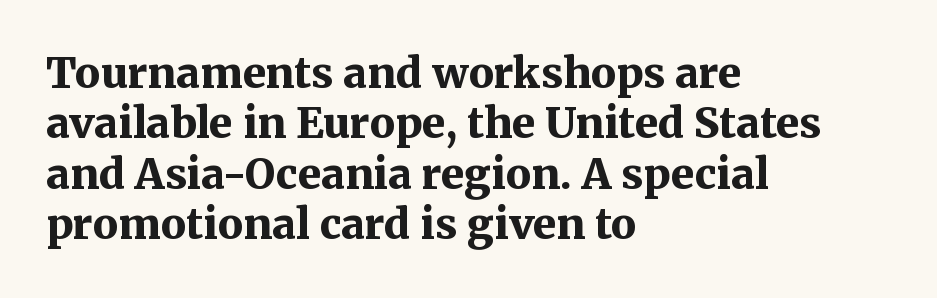
In terms of letterform style, serifs are clearly present. A typesetter would call this proportional, since set widths differ per character. The space directly below the letters is spotless. Italic: no, the glyphs are upright roman. The face used here is rendered with its standard letterfit.
